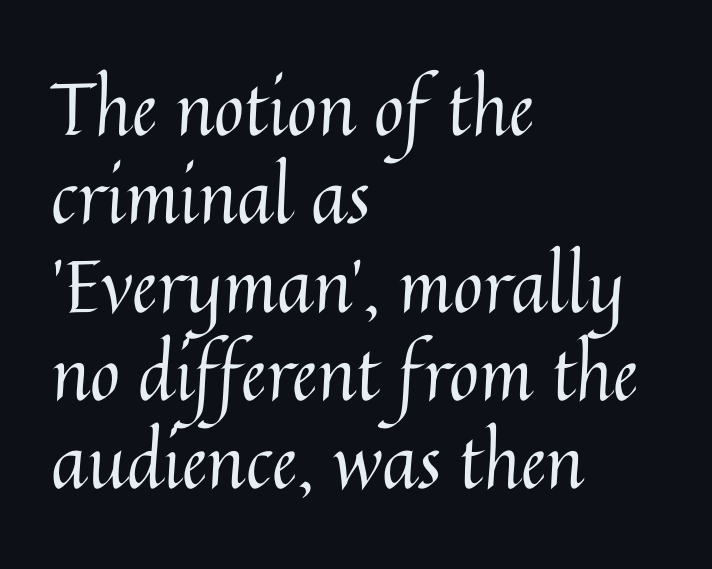
Q: Is the text bold? A: No.
Q: Is the text underlined? A: No.
Q: How is the paragraph aligned? A: Left-aligned.
Q: Is the spacing between letters normal or unusually wide? A: Normal.
Q: Width (condensed, normal, or wide)? A: Normal.
Q: Stroke contrast? A: Medium.
Q: x-height? A: Medium.
Q: Monospaced? A: No.
